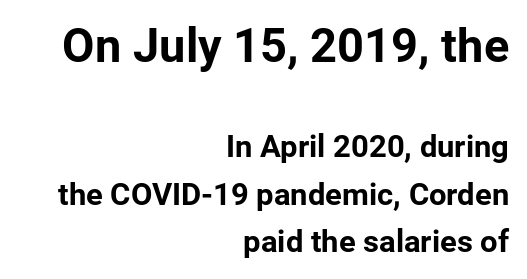
{"serif": "no", "italic": "no", "bold": "yes", "weight": "bold", "width": "normal", "stroke_contrast": "low", "x_height": "medium", "monospaced": "no", "underline": "no", "align": "right", "line_spacing": "normal", "line_spacing_ratio": 1.54, "letter_spacing": "normal", "letter_spacing_em": 0.0, "larger_block": "first", "size_ratio": 1.52, "glyph_px": 47}
